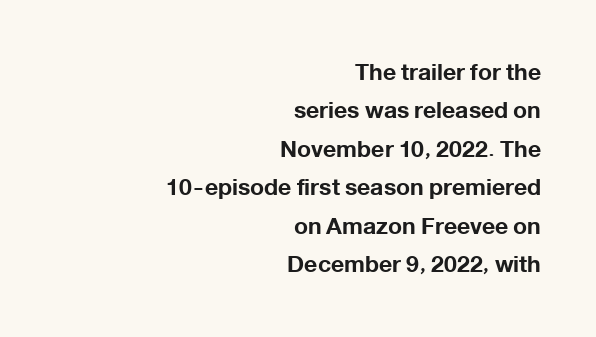
The image shows 23 px bold type, upright; set right-aligned, normal line spacing (1.67x), normal letter spacing, not underlined.
